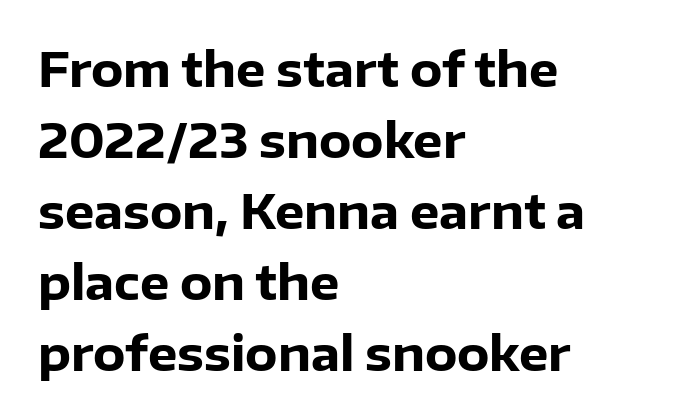
The image shows 47 px heavy sans-serif type, upright; set left-aligned, normal line spacing (1.51x), normal letter spacing, not underlined; low stroke contrast and a medium x-height.
